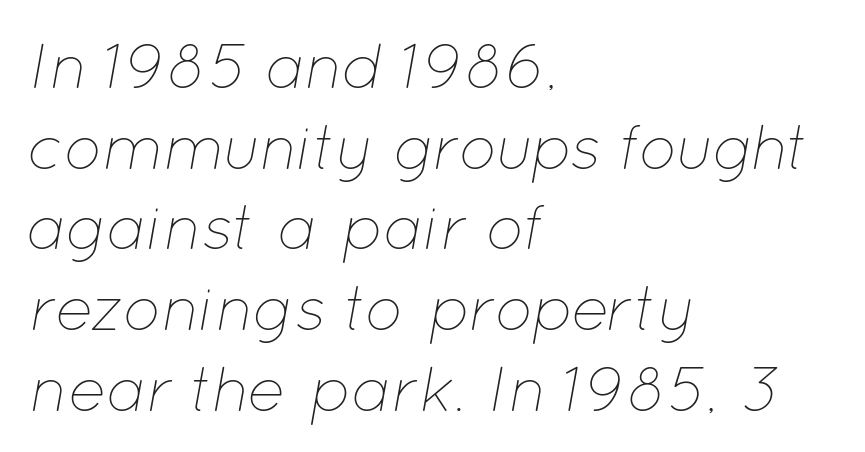
The image shows 64 px thin type, italic (leaning right); set left-aligned, normal line spacing (1.26x), normal letter spacing, not underlined; low stroke contrast and a medium x-height.
